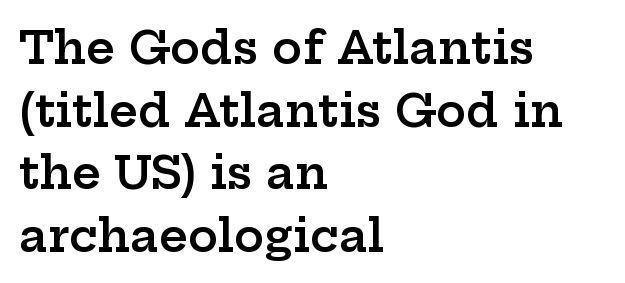
Q: Is the text bold? A: Semi-bold.
Q: Is the text italic (slanted)? A: No, it is upright.
Q: Is the typeface a serif or a sans-serif typeface? A: Serif.
Q: Is the text underlined? A: No.
Q: How is the paragraph aligned? A: Left-aligned.
Q: Is the spacing between letters normal or unusually wide? A: Normal.
Q: Is the spacing between lines tight, normal or loose? A: Normal.
Q: Width (condensed, normal, or wide)? A: Wide.
Q: Stroke contrast? A: Low.
Q: x-height? A: Medium.
Q: Monospaced? A: No.
